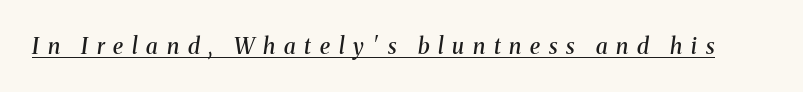
The image shows 22 px text type, italic (leaning right); set unusually wide letter spacing (+0.4 em), underlined.
